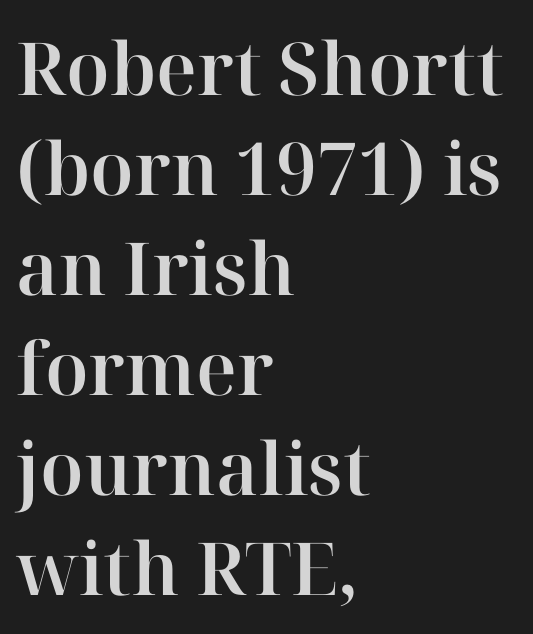
The strip under each line holds only bare page. Every row of glyphs begins at an identical x-position on the left. Varying glyph widths throughout — classic text-font behaviour. No extra tracking has been applied to these lines. The axis of the letterforms is exactly vertical.
